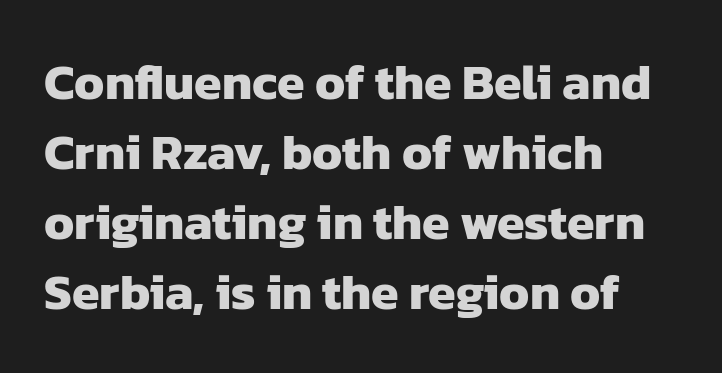
Q: Is the text bold? A: Yes.
Q: Is the typeface a serif or a sans-serif typeface? A: Sans-serif.
Q: Is the text underlined? A: No.
Q: How is the paragraph aligned? A: Left-aligned.
Q: Is the spacing between letters normal or unusually wide? A: Normal.
Q: Is the spacing between lines tight, normal or loose? A: Normal.
Q: Width (condensed, normal, or wide)? A: Normal.
Q: Stroke contrast? A: Low.
Q: x-height? A: Medium.
Q: Monospaced? A: No.
